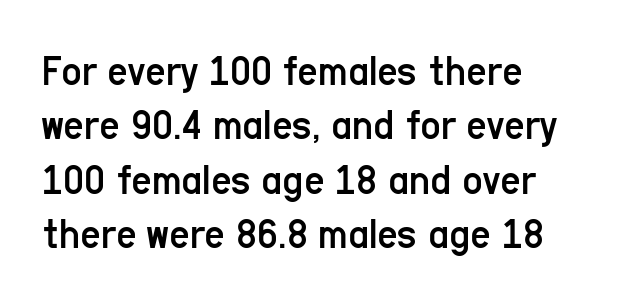
The image shows 45 px regular-weight, condensed sans-serif type, upright; set left-aligned, line spacing 1.21x, normal letter spacing, not underlined; low stroke contrast and a medium x-height.
